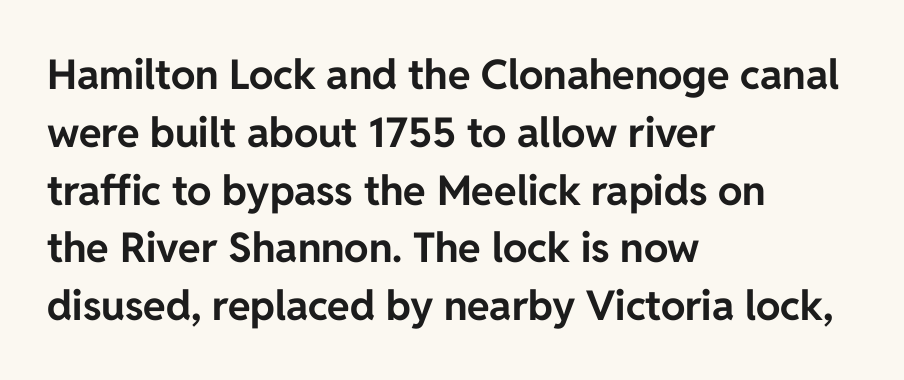
{"serif": "no", "italic": "no", "bold": "yes", "weight": "bold", "width": "normal", "stroke_contrast": "low", "x_height": "medium", "monospaced": "no", "underline": "no", "align": "left", "line_spacing": "normal", "line_spacing_ratio": 1.41, "letter_spacing": "normal", "letter_spacing_em": 0.0, "glyph_px": 41}
